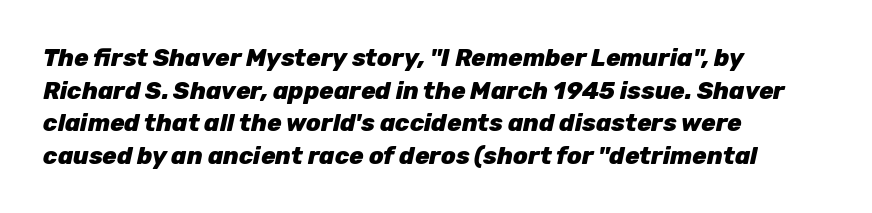
The image shows 24 px bold type, italic (leaning right); set left-aligned, normal line spacing (1.36x), normal letter spacing, not underlined.
